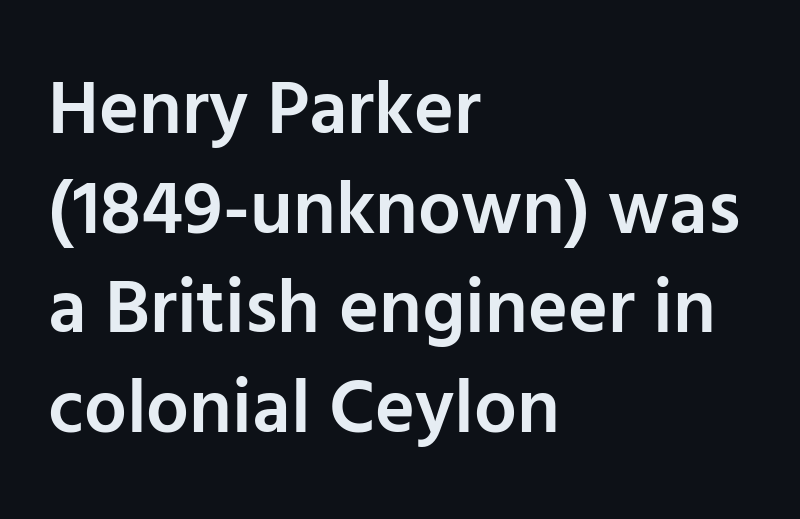
Compared with typical body copy, the letter spacing here is the same. Looks like regular typesetting: each glyph gets only the width it needs. The lines in this sample share a left origin and differ only in where they stop. Rule under the text: the space is simply empty.
